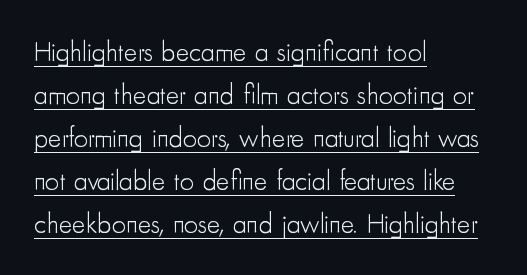
The face used here appears with an underline applied. The passage is arranged the way most books set body copy — flush left. This is the regular roman posture of the typeface. Is there much room between lines? A standard amount, neither cramped nor airy. Classification — sans serif.
